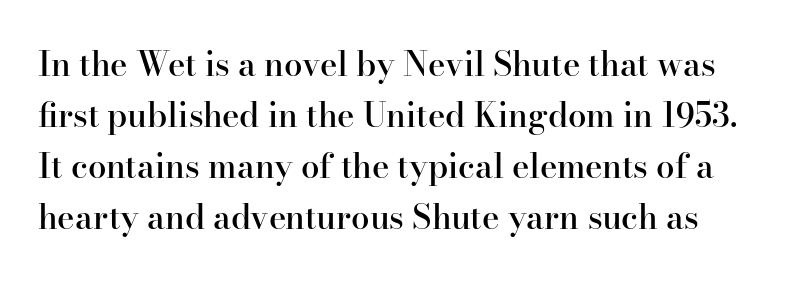
{"serif": "yes", "italic": "no", "bold": "semi", "weight": "semibold", "width": "normal", "stroke_contrast": "high", "x_height": "small", "monospaced": "no", "underline": "no", "line_spacing": "normal", "line_spacing_ratio": 1.55, "letter_spacing": "normal", "letter_spacing_em": 0.0, "glyph_px": 33}
